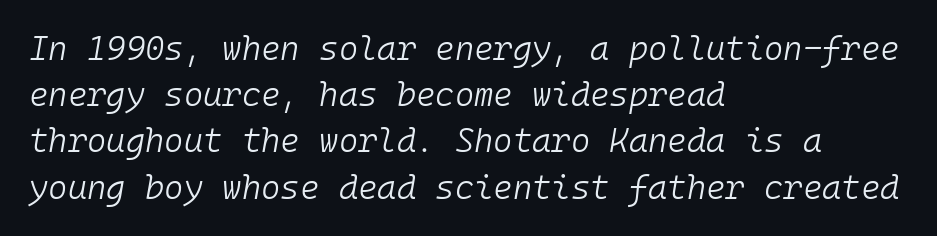
Bare-footed words on every line. A quiet, ordinary-to-light weight characterises the typeface. Summary of vertical rhythm: regular, with standard interline spacing. A classic flush-left, rag-right setting is used for this passage. The passage shown leans; its letterforms are oblique. Spacing between characters is what you'd get straight out of the box.
